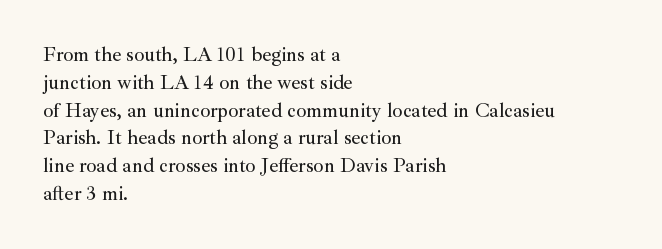
{"italic": "no", "underline": "no", "align": "left", "line_spacing": "normal", "line_spacing_ratio": 1.39, "letter_spacing": "normal", "letter_spacing_em": 0.0, "glyph_px": 20}
